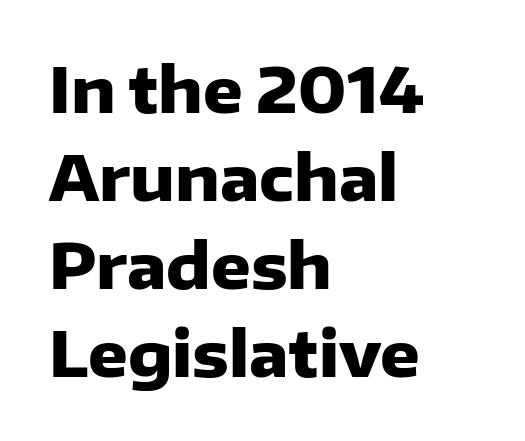
{"serif": "no", "italic": "no", "bold": "yes", "weight": "heavy", "width": "normal", "stroke_contrast": "low", "x_height": "medium", "monospaced": "no", "underline": "no", "align": "left", "line_spacing": "normal", "line_spacing_ratio": 1.42, "letter_spacing": "normal", "letter_spacing_em": 0.0, "glyph_px": 62}
